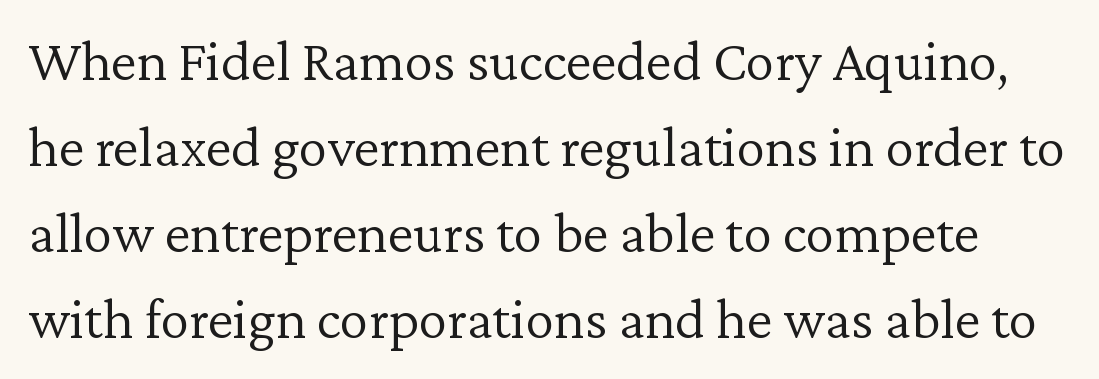
The typography opts for an upright posture over an oblique one. Counters stay open thanks to moderate or lighter strokes. Notice how descenders clear the ascenders below comfortably — that's standard leading. You can tell from the footed stems that serif type was used. Here the designer chose a conventional face with non-uniform glyph widths.
